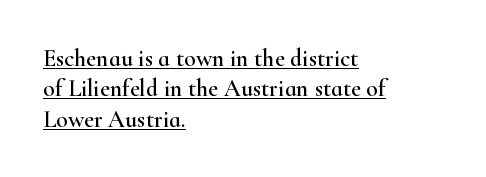
Q: Is the text italic (slanted)? A: No, it is upright.
Q: Is the text underlined? A: Yes.
Q: How is the paragraph aligned? A: Left-aligned.
Q: Is the spacing between letters normal or unusually wide? A: Normal.
Q: Is the spacing between lines tight, normal or loose? A: Normal.
